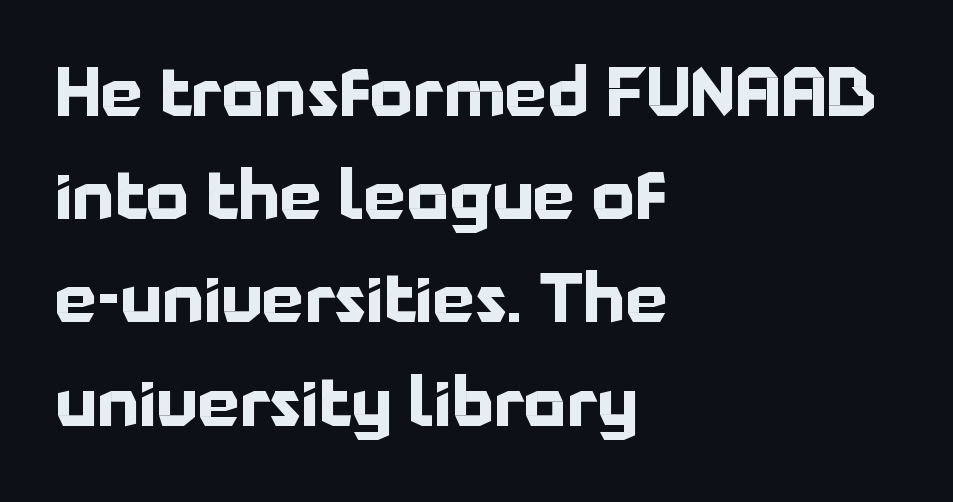
{"serif": "no", "italic": "no", "bold": "yes", "weight": "bold", "width": "normal", "stroke_contrast": "low", "x_height": "medium", "monospaced": "no", "underline": "no", "align": "left", "line_spacing": "normal", "line_spacing_ratio": 1.54, "letter_spacing": "normal", "letter_spacing_em": 0.0, "glyph_px": 67}
